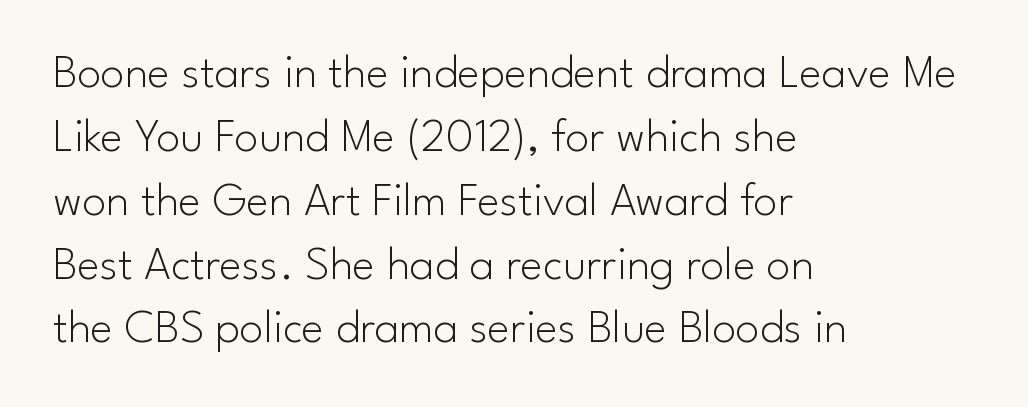
Q: Is the text bold? A: No.
Q: Is the text italic (slanted)? A: No, it is upright.
Q: Is the typeface a serif or a sans-serif typeface? A: Sans-serif.
Q: Is the text underlined? A: No.
Q: How is the paragraph aligned? A: Left-aligned.
Q: Is the spacing between letters normal or unusually wide? A: Normal.
Q: Is the spacing between lines tight, normal or loose? A: Normal.
Q: Width (condensed, normal, or wide)? A: Normal.
Q: Stroke contrast? A: Low.
Q: x-height? A: Small.
Q: Monospaced? A: No.
